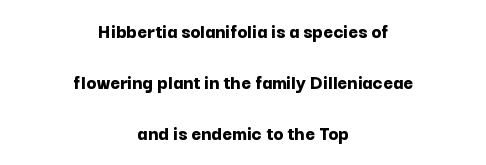
Q: Is the text bold? A: Yes.
Q: Is the text italic (slanted)? A: No, it is upright.
Q: Is the text underlined? A: No.
Q: How is the paragraph aligned? A: Centered.
Q: Is the spacing between letters normal or unusually wide? A: Normal.
Q: Is the spacing between lines tight, normal or loose? A: Loose.
